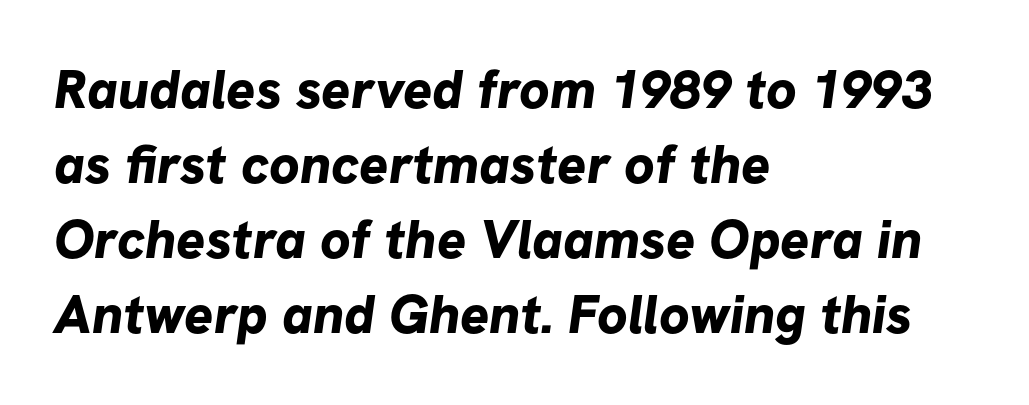
Weight: bold. Words float on clear page, feet unadorned. One glance says typical: line gaps are just what's usual. No extra tracking has been applied to these lines. Left-aligned paragraph, ragged on the right.
